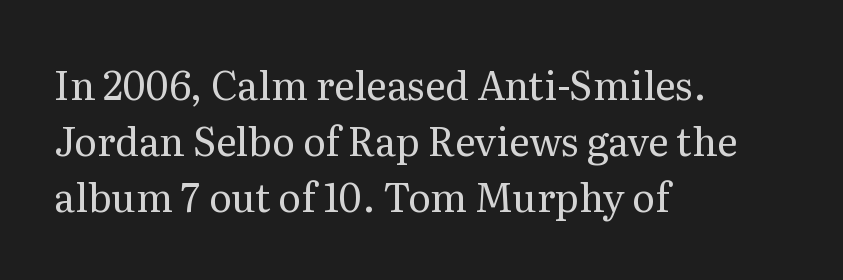
Every stem runs plumb, perpendicular to the baseline. Heft: none added — not bold. Think of a printed novel: that variable character pitch is what you see here. Regarding leading, the lines here are spaced in the standard way. Left-aligned paragraph, ragged on the right.
